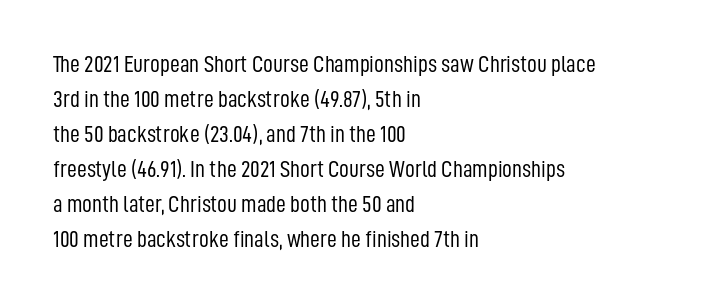
The image shows 24 px text type, upright; set left-aligned, normal line spacing (1.46x), normal letter spacing, not underlined.
